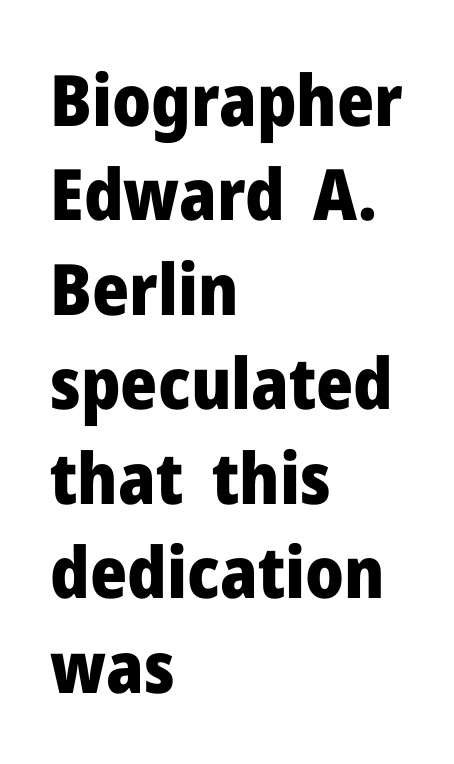
A full-strength bold gives these letters their thick strokes. The glyphs are unaccompanied by any horizontal stroke below them. The designer left line spacing at the default. The passage is arranged the way most books set body copy — flush left. These lines were composed using upright roman letters. The line texture is even and compact thanks to regular tracking.
